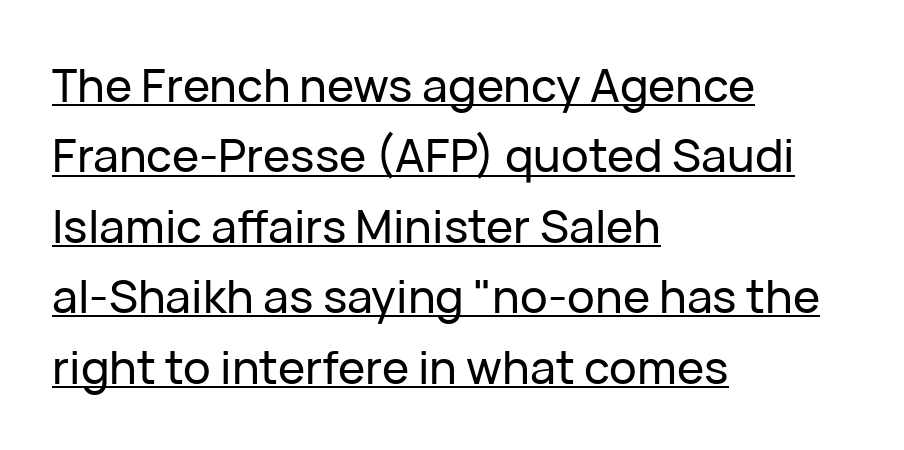
Does extra space separate the letters? No, they use regular spacing. The letters advance in unequal steps, a hallmark of proportional type. The face used here is a sans, in the tradition of grotesques and geometrics. Designer's note — italics off, roman on. Underlined type.
